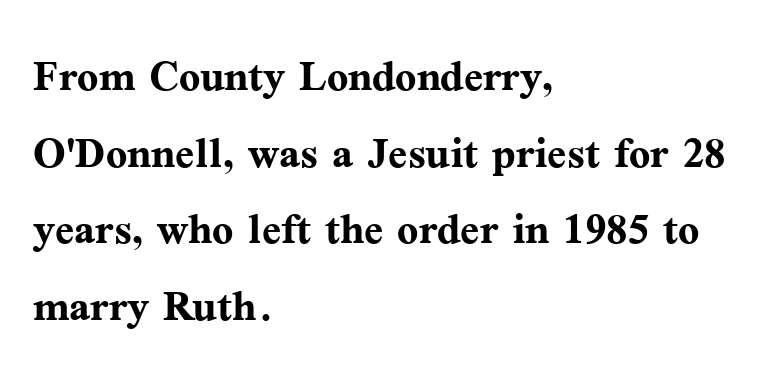
Type style note: has serifs. Does the copy run flush right? No — it runs flush left. The specimen omits any rule beneath the text block's lines. How would I describe the line gaps? Plain and ordinary.
